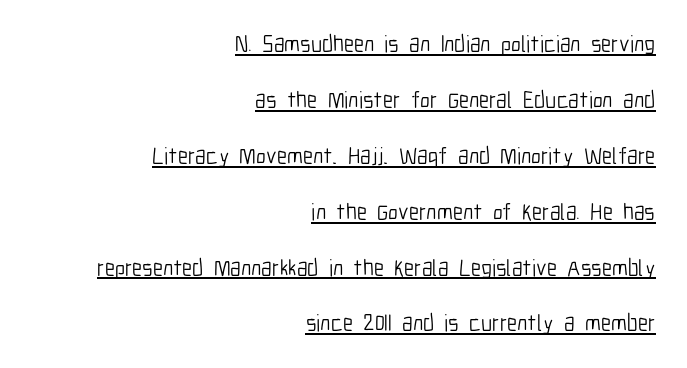
The image shows 23 px text type, upright; set right-aligned, loose line spacing (2.43x), normal letter spacing, underlined.
